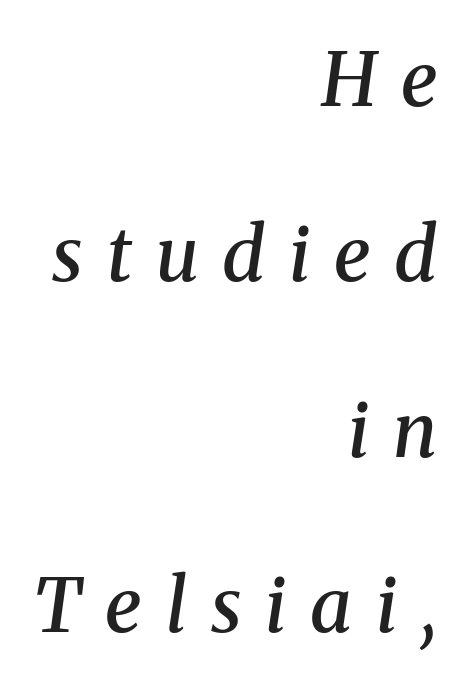
{"serif": "yes", "italic": "yes", "lean": "right", "slant_degrees": 8, "bold": "semi", "weight": "semibold", "width": "normal", "stroke_contrast": "medium", "x_height": "medium", "monospaced": "no", "underline": "no", "align": "right", "line_spacing": "loose", "line_spacing_ratio": 2.34, "letter_spacing": "wide", "letter_spacing_em": 0.32, "glyph_px": 75}
